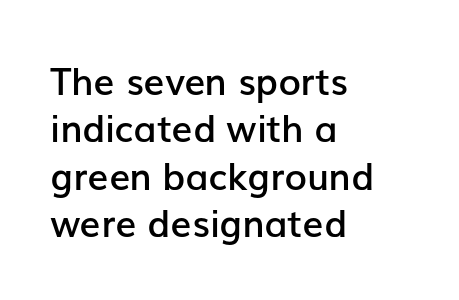
Q: Is the text bold? A: Semi-bold.
Q: Is the text italic (slanted)? A: No, it is upright.
Q: Is the typeface a serif or a sans-serif typeface? A: Sans-serif.
Q: Is the text underlined? A: No.
Q: How is the paragraph aligned? A: Left-aligned.
Q: Is the spacing between letters normal or unusually wide? A: Normal.
Q: Is the spacing between lines tight, normal or loose? A: Normal.
Q: Width (condensed, normal, or wide)? A: Normal.
Q: Stroke contrast? A: Low.
Q: x-height? A: Medium.
Q: Monospaced? A: No.
